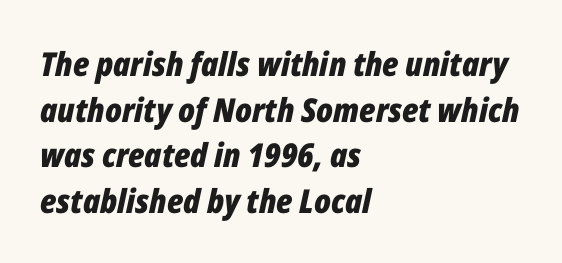
{"italic": "yes", "lean": "right", "slant_degrees": 12, "bold": "yes", "weight": "bold", "width": "condensed", "stroke_contrast": "low", "x_height": "medium", "monospaced": "no", "underline": "no", "align": "left", "line_spacing": "normal", "line_spacing_ratio": 1.38, "letter_spacing": "normal", "letter_spacing_em": 0.0, "glyph_px": 33}
